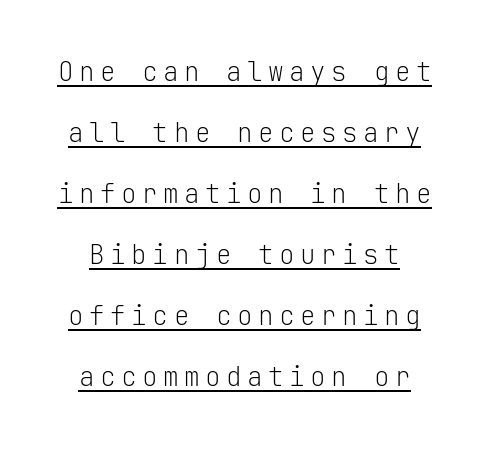
{"italic": "no", "bold": "no", "underline": "yes", "line_spacing": "loose", "line_spacing_ratio": 2.35, "letter_spacing": "wide", "letter_spacing_em": 0.21, "glyph_px": 26}
